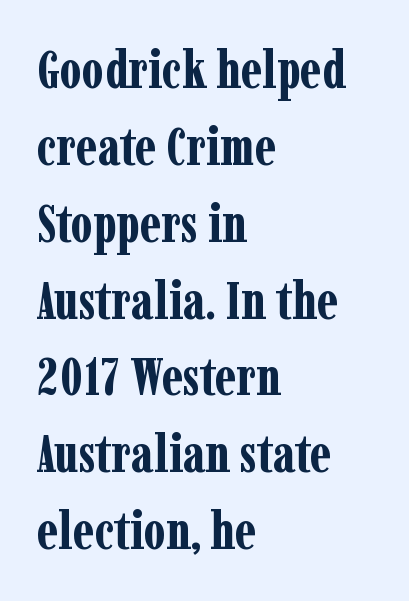
The image shows 53 px bold, condensed serif type, upright; set left-aligned, normal line spacing (1.45x), normal letter spacing, not underlined; low stroke contrast and a medium x-height.
